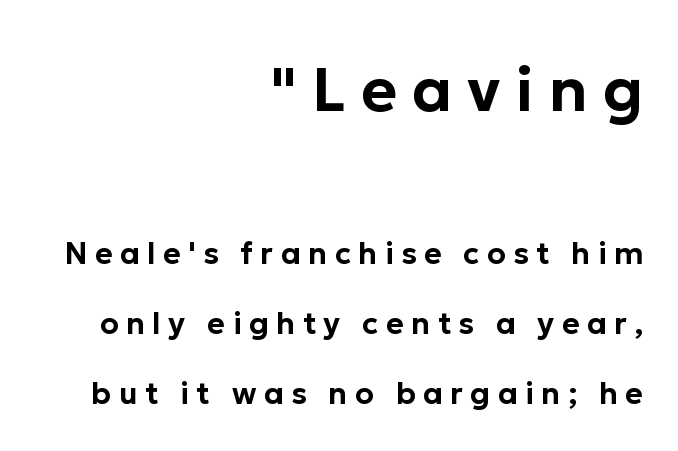
Unmarked baselines from the first word to the last. In terms of letterform style, serifs are entirely absent. Where is the straight margin? On the right. Vertical spacing — loose. Each letter keeps its own natural width here, so spacing adapts to shape. Look at the tracking — it's clearly loosened, letters drifting apart.
